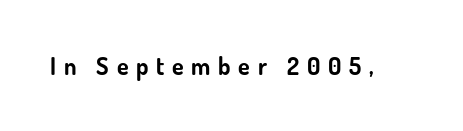
{"italic": "no", "bold": "yes", "underline": "no", "letter_spacing": "wide", "letter_spacing_em": 0.32, "glyph_px": 24}
